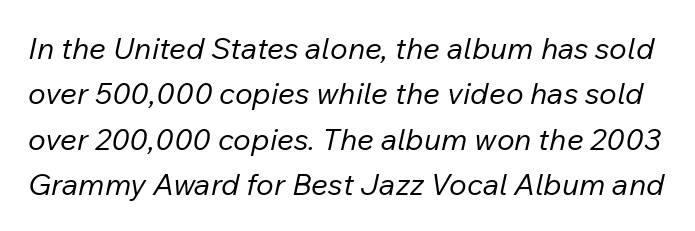
The image shows 30 px regular-weight type, italic (leaning right); set normal line spacing (1.51x), normal letter spacing, not underlined; low stroke contrast and a medium x-height.
